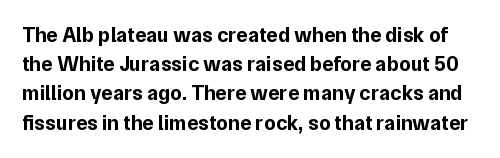
The letters are bold, with thick, heavy strokes. The vertical gap from one line to the next is medium. The passage shown is not underscored anywhere. Observe the ordinary spacing: letters are neighbours, not strangers. Every character sits straight up, as roman type does.
